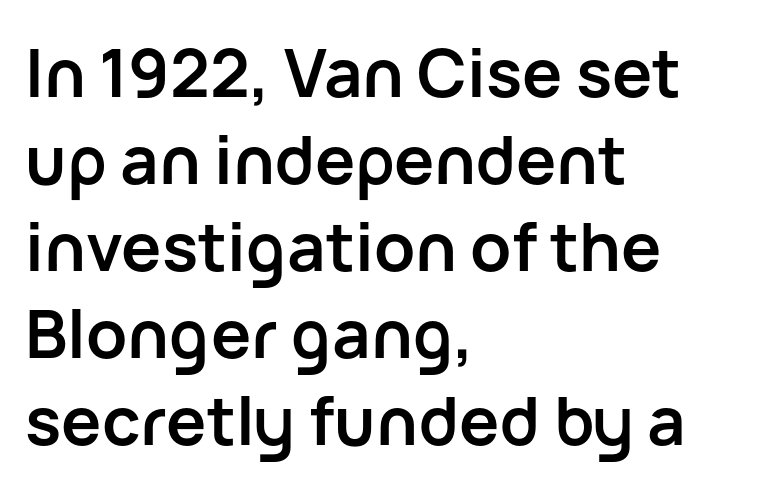
Q: Is the text bold? A: Yes.
Q: Is the text italic (slanted)? A: No, it is upright.
Q: Is the typeface a serif or a sans-serif typeface? A: Sans-serif.
Q: Is the text underlined? A: No.
Q: How is the paragraph aligned? A: Left-aligned.
Q: Is the spacing between letters normal or unusually wide? A: Normal.
Q: Is the spacing between lines tight, normal or loose? A: Normal.
Q: Width (condensed, normal, or wide)? A: Normal.
Q: Stroke contrast? A: Low.
Q: x-height? A: Medium.
Q: Monospaced? A: No.
